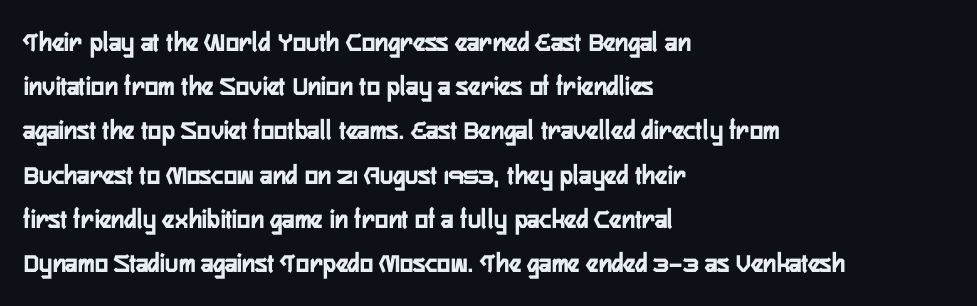
{"serif": "no", "italic": "no", "width": "condensed", "stroke_contrast": "low", "x_height": "medium", "monospaced": "no", "underline": "no", "align": "left", "line_spacing": "normal", "line_spacing_ratio": 1.58, "letter_spacing": "normal", "letter_spacing_em": 0.0, "glyph_px": 28}
